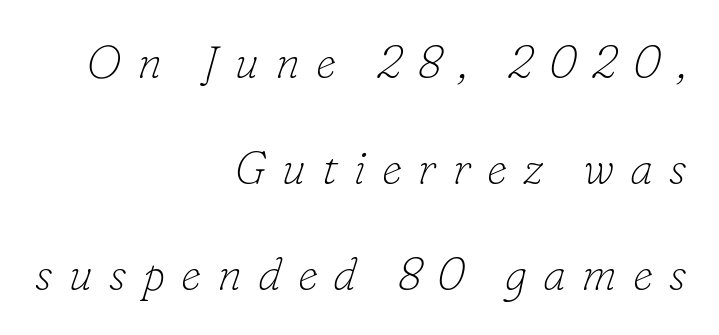
Look at the tracking — it's clearly loosened, letters drifting apart. Rule under the text: the space is simply empty. Weight: regular or lighter. Tall strokes in this sample are angled rather than plumb. The passage shown is typed in a proportional face where columns would drift. The block of text is sparse from top to bottom, with ample space between rows.
